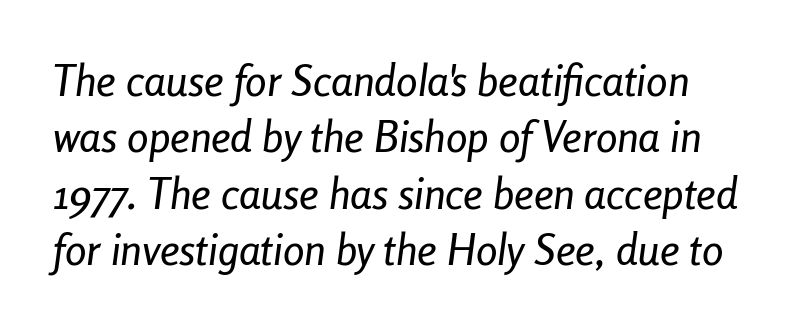
These lines keep a tight, regular rhythm from letter to letter. This sample has the flowing, uneven cadence of proportional lettering. Clear beneath every line of the passage. The vertical gap from one line to the next is medium. Is the type slanted? Yes — the strokes lean at a clear angle.
